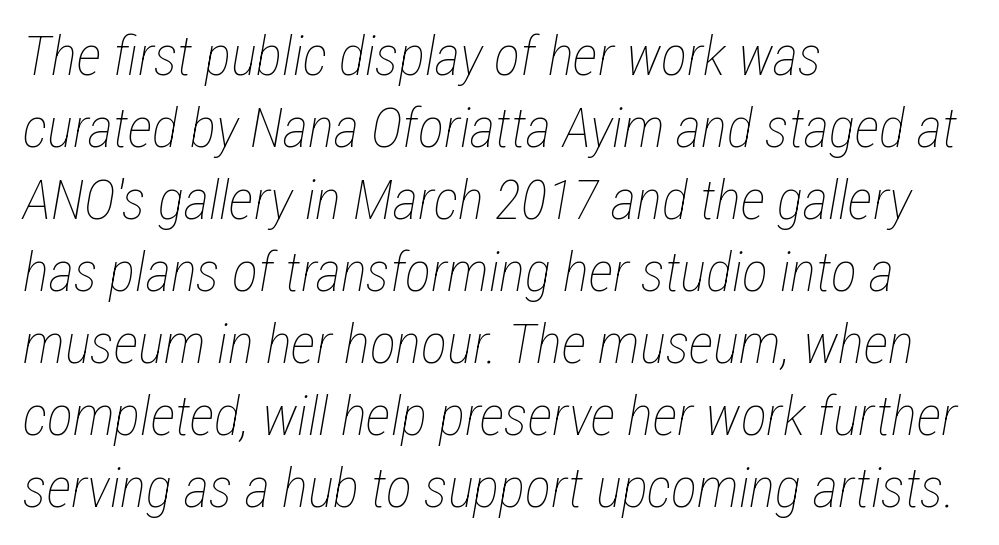
The image shows 55 px thin, condensed type, italic (leaning right); set left-aligned, normal line spacing (1.31x), normal letter spacing, not underlined; low stroke contrast and a medium x-height.
